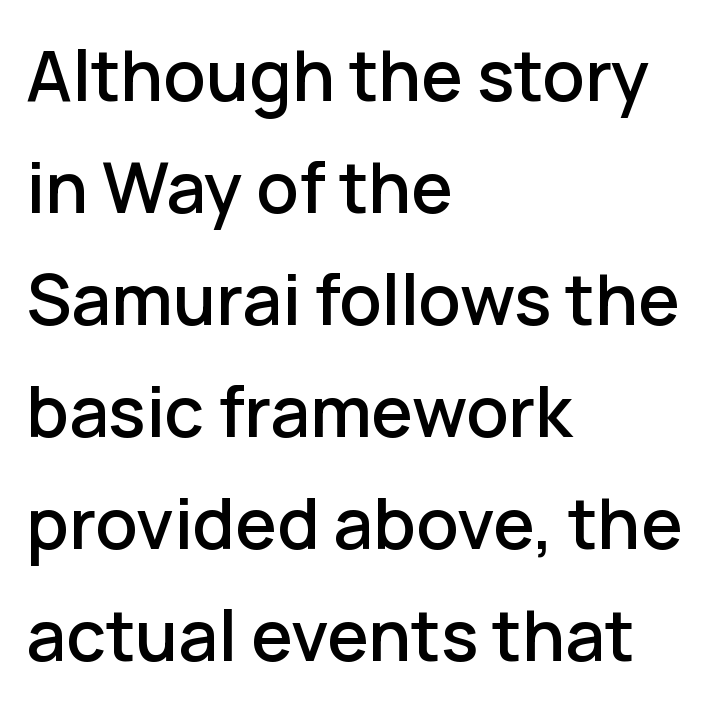
{"serif": "no", "italic": "no", "width": "normal", "stroke_contrast": "low", "x_height": "medium", "monospaced": "no", "underline": "no", "align": "left", "line_spacing": "normal", "line_spacing_ratio": 1.6, "letter_spacing": "normal", "letter_spacing_em": 0.0, "glyph_px": 70}
